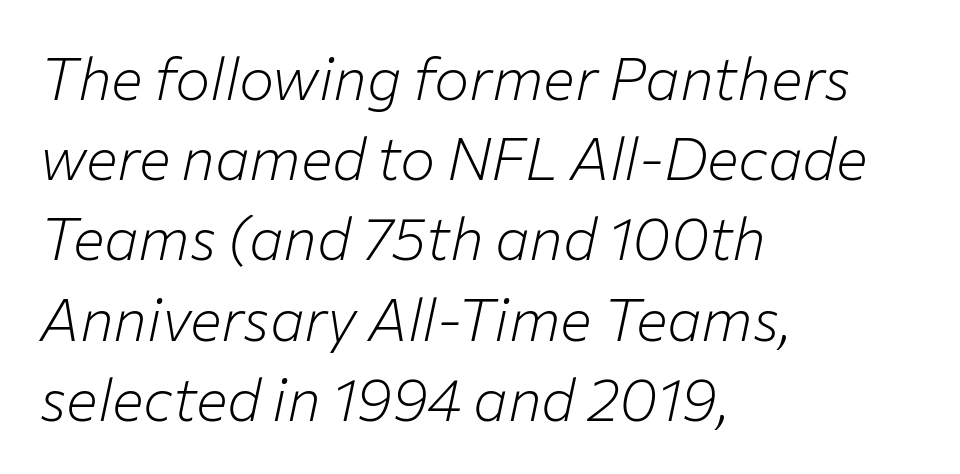
Characters follow at the spacing the type designer built in. If you drew a line through each stem, it would be angled. Letters have the restrained weight of plain body copy at most. This sample keeps an unexceptional amount of space between lines. The ragged edge is on the right, which tells us the setting is flush left. The string is rendered with underlining switched off.
